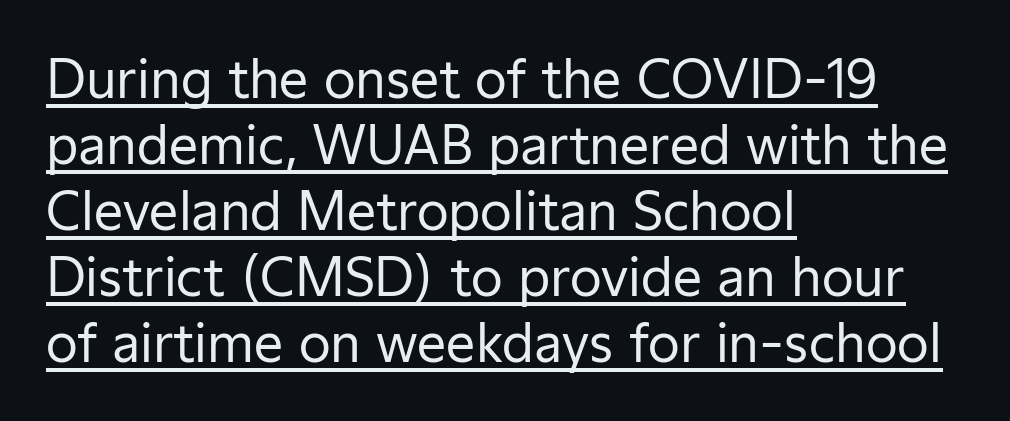
Varying glyph widths throughout — classic text-font behaviour. This is sans-serif lettering, the kind often seen on screens and signage. Nobody touched the tracking dial on this one. The rendering uses a moderate line-height, typical for paragraphs.
